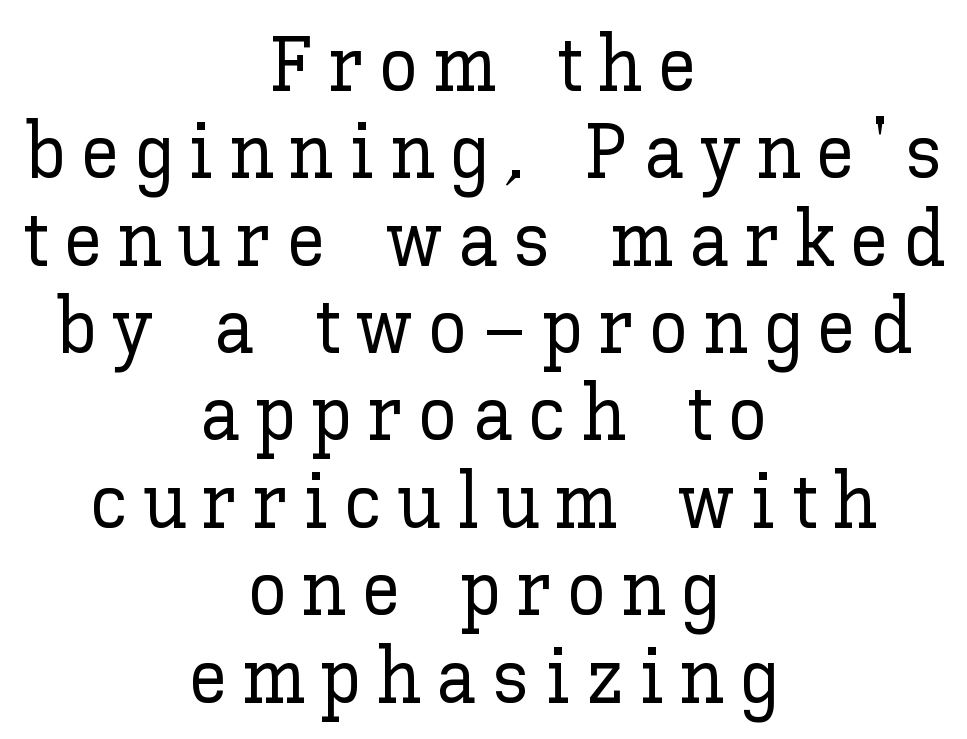
The type is letterspaced generously, with wide tracking. Both edges are ragged and mirror each other, which tells us the setting is centered. The lettering holds an erect, upright posture throughout. The space directly below the letters is spotless. Closely set lines give the paragraph a compact silhouette.
